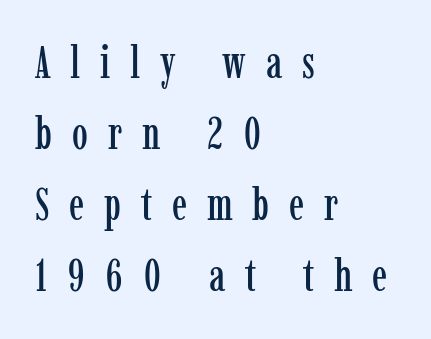
The image shows 45 px condensed serif type, upright; set left-aligned, normal line spacing (1.58x), unusually wide letter spacing (+0.44 em), not underlined; low stroke contrast and a medium x-height.
